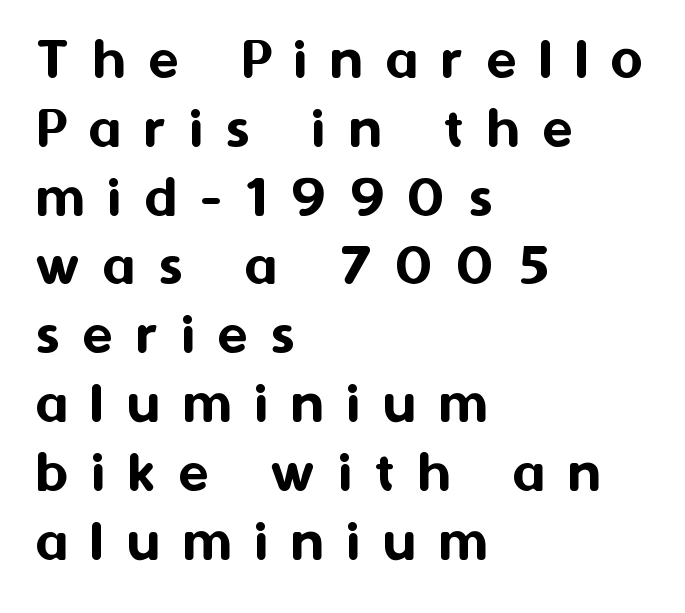
The image shows 62 px sans-serif type, upright; set left-aligned, tight line spacing (1.11x), unusually wide letter spacing (+0.38 em), not underlined; medium stroke contrast and a medium x-height.
